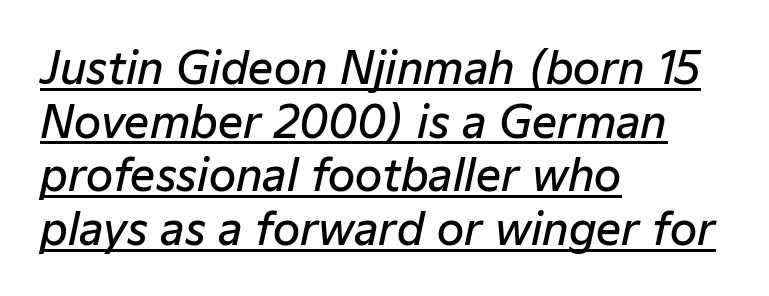
{"italic": "yes", "lean": "right", "slant_degrees": 12, "bold": "semi", "weight": "semibold", "width": "normal", "stroke_contrast": "low", "x_height": "medium", "monospaced": "no", "underline": "yes", "align": "left", "line_spacing_ratio": 1.22, "letter_spacing": "normal", "letter_spacing_em": 0.0, "glyph_px": 44}
